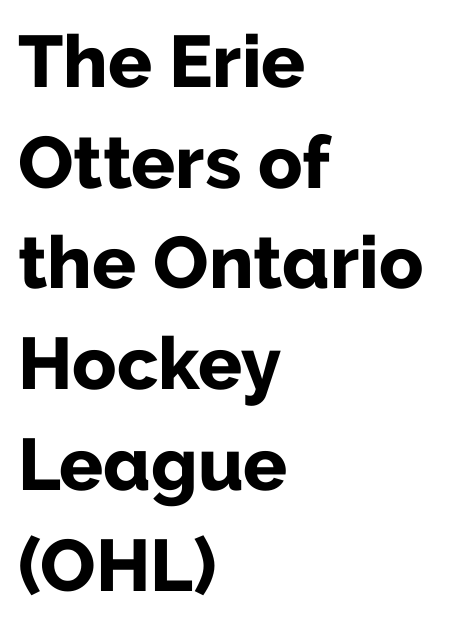
Between one letter and the next there's only the usual sliver of space. Tall strokes in this sample are plumb rather than angled. The characters display no serif detailing; their extremities are plain. Look at the stroke-to-counter ratio: heavy, a bold. Has an underline been added? It has not. Successive baselines arrive at the customary interval.
